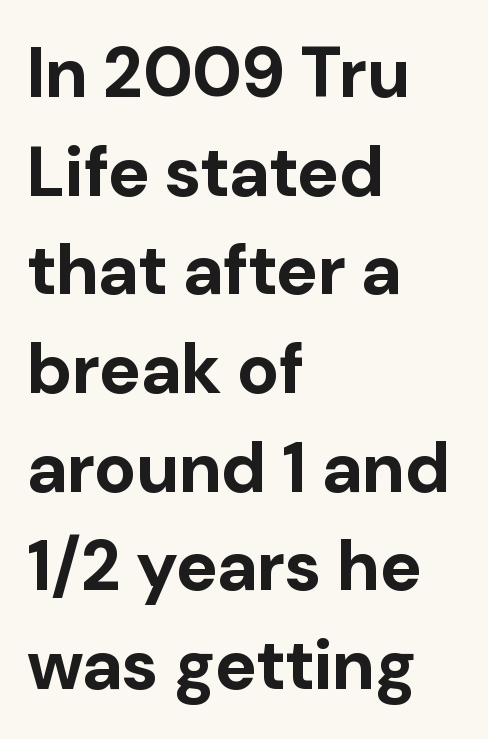
{"serif": "no", "italic": "no", "bold": "yes", "weight": "bold", "width": "normal", "stroke_contrast": "low", "x_height": "medium", "monospaced": "no", "underline": "no", "align": "left", "line_spacing": "normal", "line_spacing_ratio": 1.41, "letter_spacing": "normal", "letter_spacing_em": 0.0, "glyph_px": 70}
